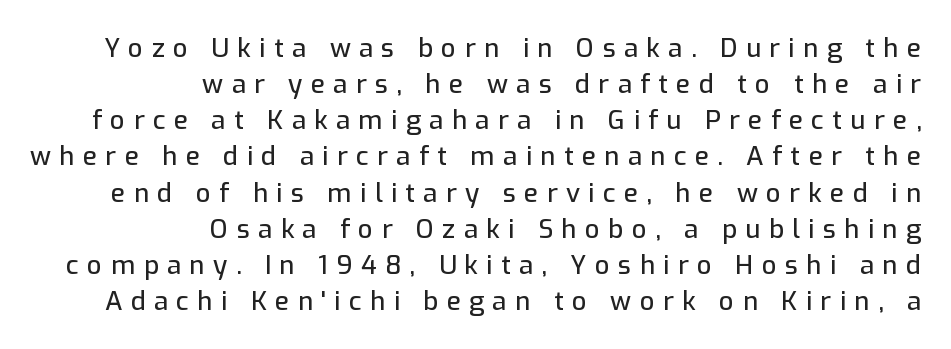
Q: Is the text italic (slanted)? A: No, it is upright.
Q: Is the text underlined? A: No.
Q: How is the paragraph aligned? A: Right-aligned.
Q: Is the spacing between letters normal or unusually wide? A: Unusually wide.
Q: Is the spacing between lines tight, normal or loose? A: Normal.
